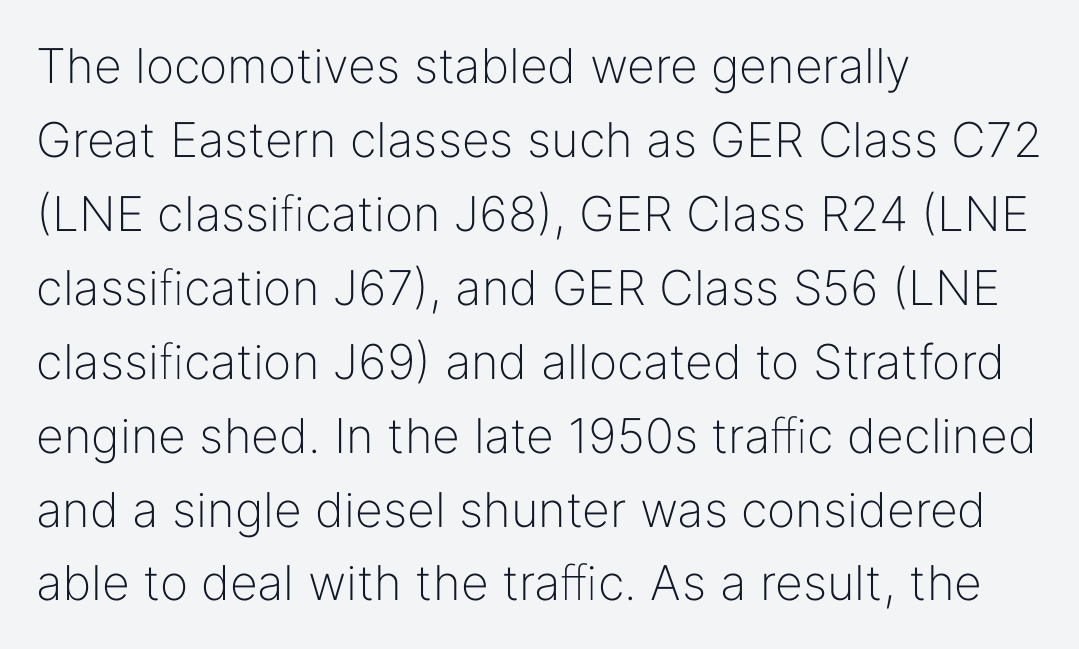
Q: Is the text bold? A: No.
Q: Is the text italic (slanted)? A: No, it is upright.
Q: Is the typeface a serif or a sans-serif typeface? A: Sans-serif.
Q: Is the text underlined? A: No.
Q: How is the paragraph aligned? A: Left-aligned.
Q: Is the spacing between letters normal or unusually wide? A: Normal.
Q: Is the spacing between lines tight, normal or loose? A: Normal.
Q: Width (condensed, normal, or wide)? A: Normal.
Q: Stroke contrast? A: Low.
Q: x-height? A: Medium.
Q: Monospaced? A: No.
